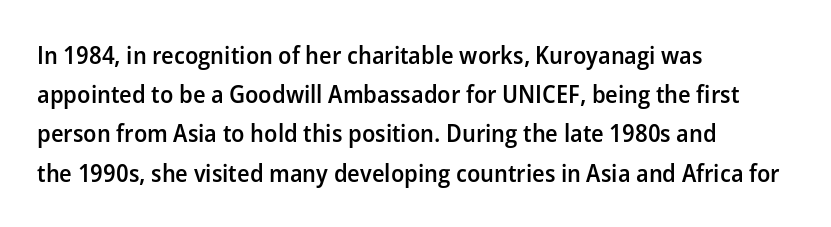
A bare baseline throughout the passage. The sample has been set in demibold, a notch under bold. The paragraph shown leans on its left margin. When letters stand straight like this, we call the style roman or upright. The space between consecutive lines is moderate.
